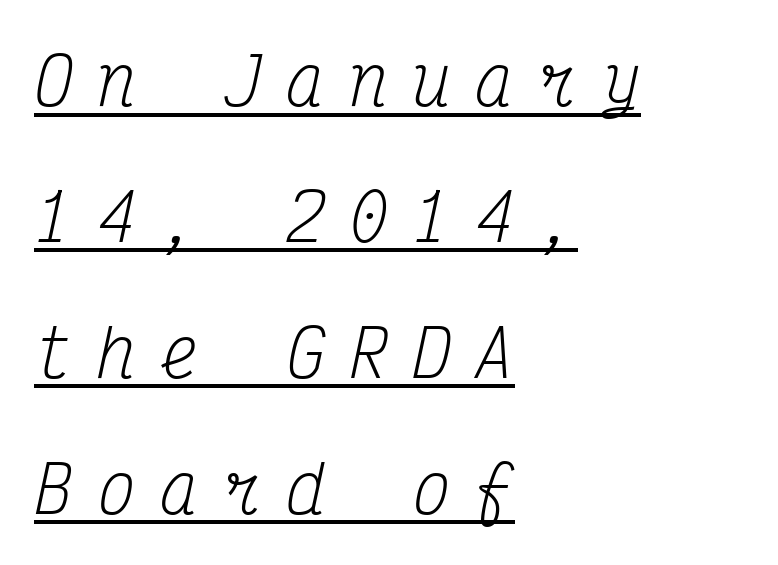
A typesetter would mark this as italic. This sample uses expanded letter spacing, leaving extra air between glyphs. Stroke thickness stays within the range of a standard reading face or lighter. This block would shrink considerably if given ordinary leading; it's expanded now.
